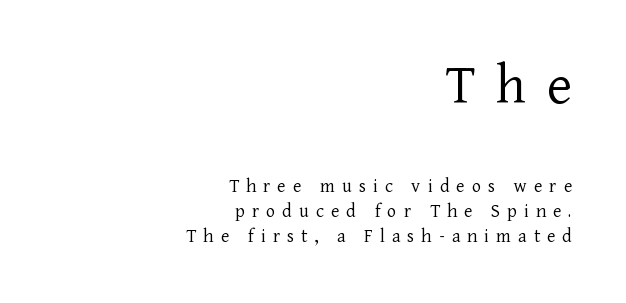
Q: Is the text bold? A: No.
Q: Is the text italic (slanted)? A: No, it is upright.
Q: Is the typeface a serif or a sans-serif typeface? A: Serif.
Q: Is the text underlined? A: No.
Q: How is the paragraph aligned? A: Right-aligned.
Q: Is the spacing between letters normal or unusually wide? A: Unusually wide.
Q: Is the spacing between lines tight, normal or loose? A: Normal.
Q: Which block of text is set in a larger size, the first (top) or the second (bottom)? A: The first (top) one.
Q: Width (condensed, normal, or wide)? A: Normal.
Q: Stroke contrast? A: Low.
Q: x-height? A: Medium.
Q: Monospaced? A: No.
